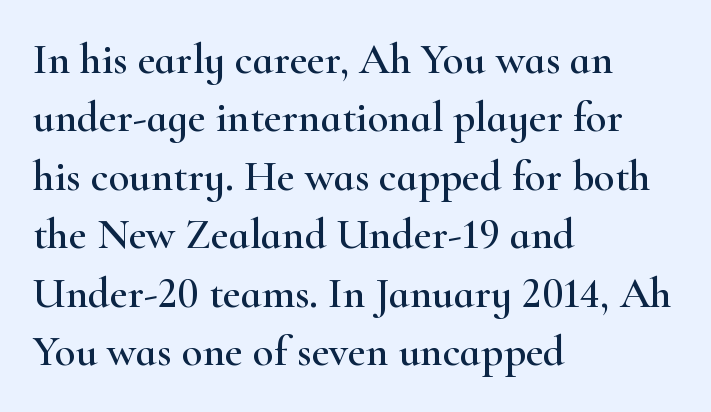
The text block is weighted toward the left margin, trailing off unevenly rightward. Do the characters align in a grid? No, the font is proportional. The space between consecutive lines is moderate. Words appear dense and cohesive because spacing is normal.
